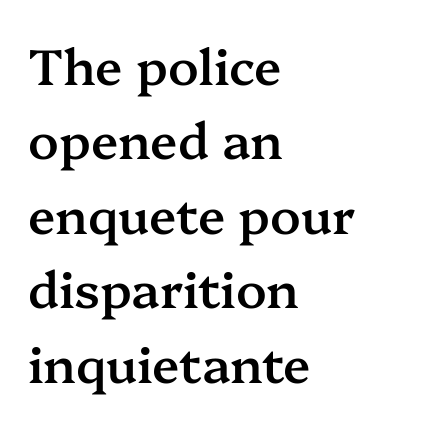
Typographic density is moderately raised because the face is semibold. This sample uses plain, unmodified letter spacing. Descenders are the only things crossing below the line. Style check: upright. These lines stack with their left ends in a neat column. These lines sit exactly where default settings would place them.
